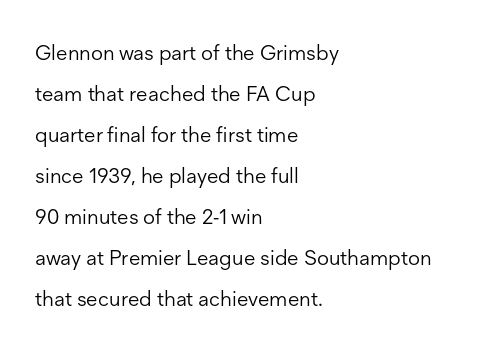
{"italic": "no", "bold": "no", "underline": "no", "align": "left", "line_spacing": "loose", "line_spacing_ratio": 1.95, "letter_spacing": "normal", "letter_spacing_em": 0.0, "glyph_px": 21}
